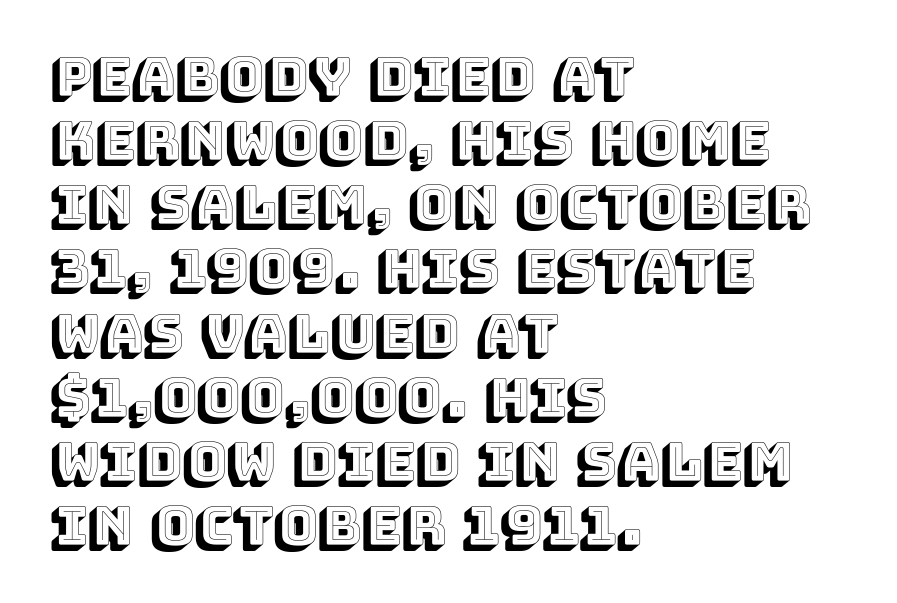
{"italic": "no", "width": "normal", "x_height": "large", "monospaced": "no", "underline": "no", "align": "left", "line_spacing_ratio": 1.21, "letter_spacing": "normal", "letter_spacing_em": 0.0, "glyph_px": 53}
